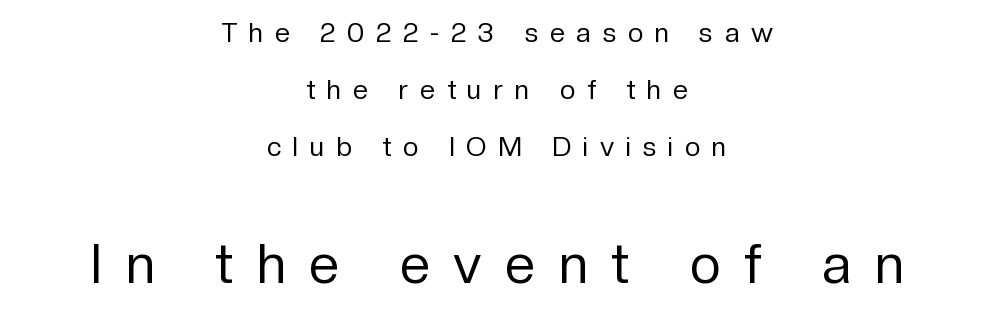
{"serif": "no", "italic": "no", "bold": "no", "weight": "regular", "width": "normal", "stroke_contrast": "low", "x_height": "medium", "monospaced": "no", "underline": "no", "align": "center", "line_spacing": "loose", "line_spacing_ratio": 2.12, "letter_spacing": "wide", "letter_spacing_em": 0.44, "larger_block": "second", "size_ratio": 2.0, "glyph_px": 54}
